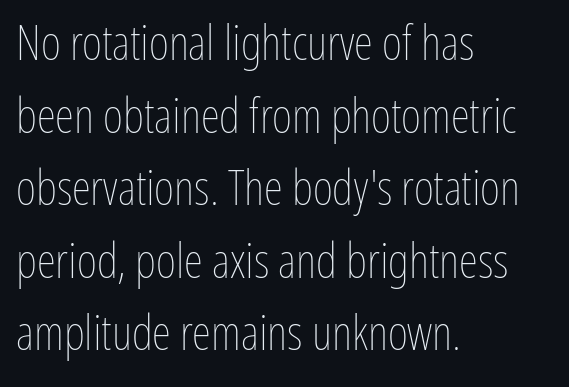
Q: Is the text bold? A: No.
Q: Is the text italic (slanted)? A: No, it is upright.
Q: Is the text underlined? A: No.
Q: How is the paragraph aligned? A: Left-aligned.
Q: Is the spacing between letters normal or unusually wide? A: Normal.
Q: Is the spacing between lines tight, normal or loose? A: Normal.
Q: Width (condensed, normal, or wide)? A: Condensed.
Q: Stroke contrast? A: Low.
Q: x-height? A: Medium.
Q: Monospaced? A: No.
